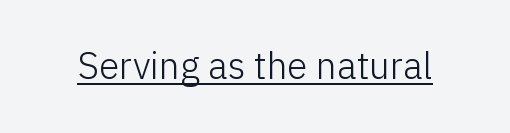
Q: Is the text bold? A: No.
Q: Is the text italic (slanted)? A: No, it is upright.
Q: Is the typeface a serif or a sans-serif typeface? A: Sans-serif.
Q: Is the text underlined? A: Yes.
Q: Is the spacing between letters normal or unusually wide? A: Normal.
Q: Width (condensed, normal, or wide)? A: Normal.
Q: Stroke contrast? A: Low.
Q: x-height? A: Medium.
Q: Monospaced? A: No.
